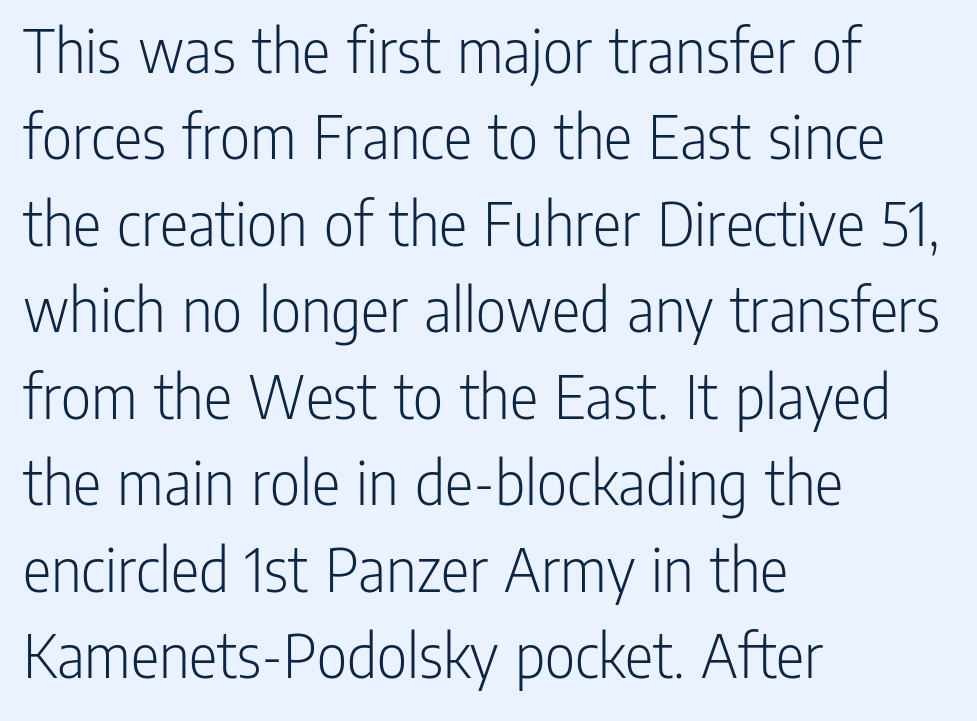
The image shows 66 px light, condensed sans-serif type, upright; set left-aligned, normal line spacing (1.31x), normal letter spacing, not underlined; low stroke contrast and a medium x-height.
